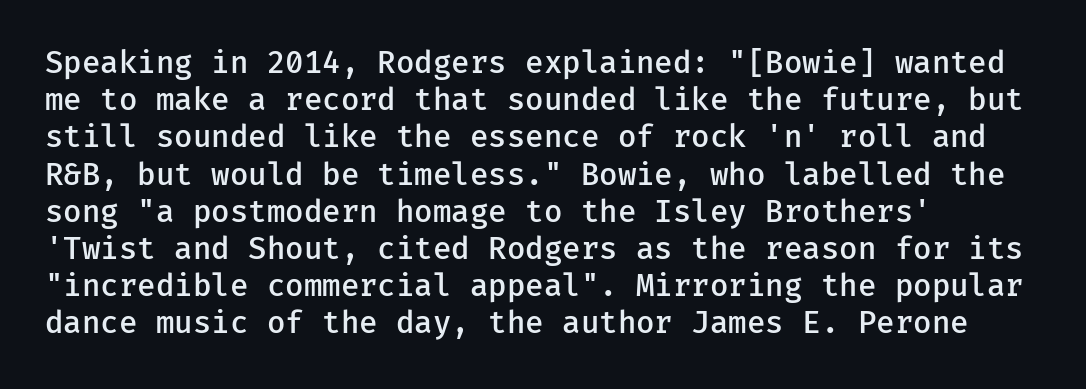
{"serif": "no", "italic": "no", "bold": "semi", "weight": "semibold", "width": "normal", "stroke_contrast": "low", "x_height": "medium", "monospaced": "yes", "underline": "no", "align": "left", "line_spacing_ratio": 1.24, "letter_spacing": "normal", "letter_spacing_em": 0.0, "glyph_px": 30}
